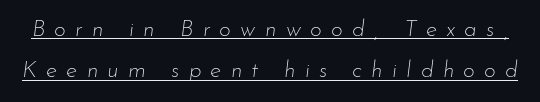
Q: Is the text bold? A: No.
Q: Is the text italic (slanted)? A: Yes, it leans right by about 7 degrees.
Q: Is the text underlined? A: Yes.
Q: Is the spacing between letters normal or unusually wide? A: Unusually wide.
